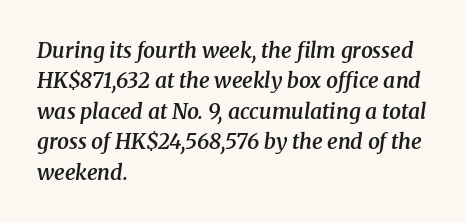
Q: Is the text bold? A: Semi-bold.
Q: Is the text italic (slanted)? A: Yes, it leans right by about 8 degrees.
Q: Is the text underlined? A: No.
Q: How is the paragraph aligned? A: Left-aligned.
Q: Is the spacing between letters normal or unusually wide? A: Normal.
Q: Is the spacing between lines tight, normal or loose? A: Normal.
